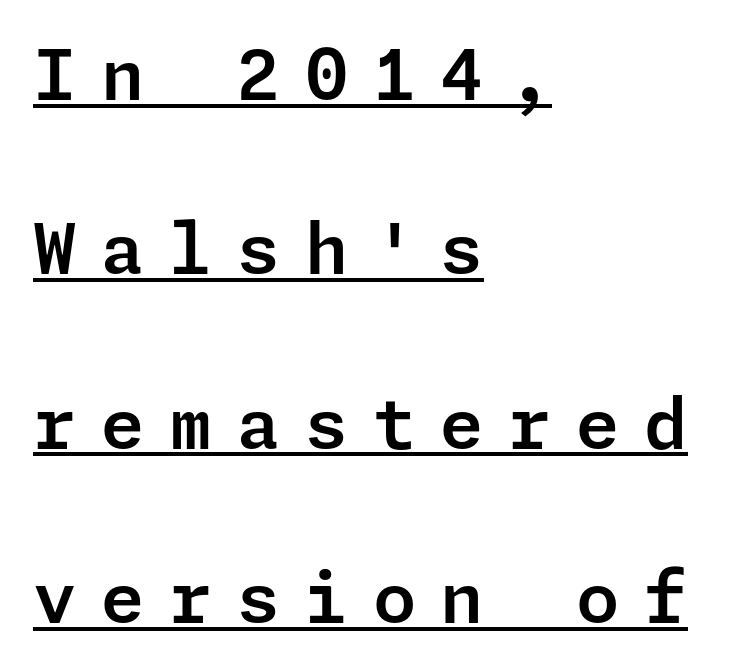
The image shows 70 px sans-serif type, upright; set left-aligned, loose line spacing (2.49x), unusually wide letter spacing (+0.35 em), underlined; low stroke contrast and a medium x-height.
